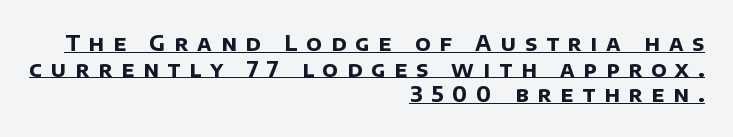
These lines have a slow, spaced-out rhythm from letter to letter. Heavy-handed strokes throughout: this text is bold. The rendering uses the underline text-decoration. Compared with a flush-left layout, this one pins lines to the opposite, right side.
